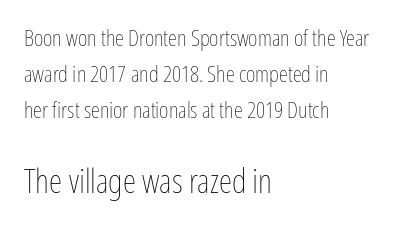
Q: Is the text bold? A: No.
Q: Is the text italic (slanted)? A: No, it is upright.
Q: Is the text underlined? A: No.
Q: How is the paragraph aligned? A: Left-aligned.
Q: Is the spacing between letters normal or unusually wide? A: Normal.
Q: Is the spacing between lines tight, normal or loose? A: Normal.
Q: Which block of text is set in a larger size, the first (top) or the second (bottom)? A: The second (bottom) one.
Q: Width (condensed, normal, or wide)? A: Condensed.
Q: Stroke contrast? A: Low.
Q: x-height? A: Medium.
Q: Monospaced? A: No.
